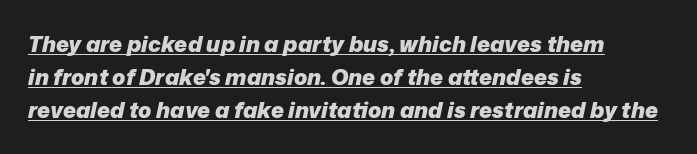
Q: Is the text bold? A: Yes.
Q: Is the text italic (slanted)? A: Yes, it leans right by about 12 degrees.
Q: Is the text underlined? A: Yes.
Q: How is the paragraph aligned? A: Left-aligned.
Q: Is the spacing between letters normal or unusually wide? A: Normal.
Q: Is the spacing between lines tight, normal or loose? A: Normal.
